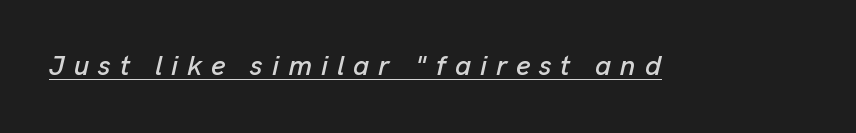
When letters slant like this, we call the style italic. Varying glyph widths throughout — classic text-font behaviour. The face used here is rendered with a markedly widened letterfit. The glyphs are accompanied by a horizontal stroke just below them.
